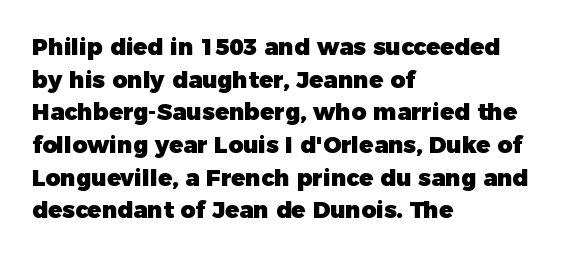
The image shows 23 px bold type, upright; set left-aligned, normal line spacing (1.42x), normal letter spacing, not underlined.
